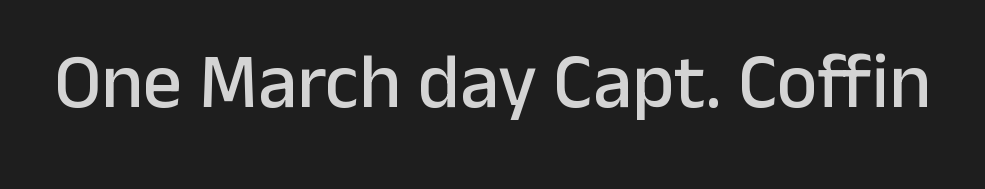
The space directly below the letters is spotless. Serif or sans? Sans — the stroke terminals are bare. The specimen reads as upright at a glance. The letters advance in unequal steps, a hallmark of proportional type. Inter-character spacing is left at the font's built-in metrics.
